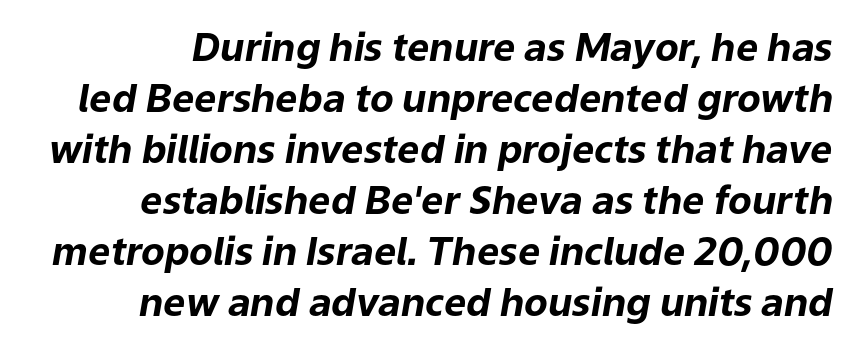
{"italic": "yes", "lean": "right", "slant_degrees": 9, "bold": "yes", "weight": "bold", "width": "normal", "stroke_contrast": "low", "x_height": "medium", "monospaced": "no", "underline": "no", "line_spacing": "normal", "line_spacing_ratio": 1.31, "letter_spacing": "normal", "letter_spacing_em": 0.0, "glyph_px": 39}
